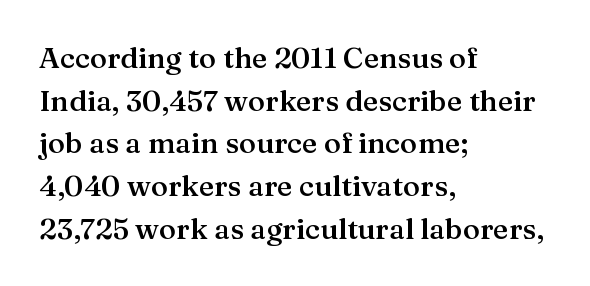
Q: Is the text bold? A: Semi-bold.
Q: Is the text italic (slanted)? A: No, it is upright.
Q: Is the typeface a serif or a sans-serif typeface? A: Serif.
Q: Is the text underlined? A: No.
Q: How is the paragraph aligned? A: Left-aligned.
Q: Is the spacing between letters normal or unusually wide? A: Normal.
Q: Is the spacing between lines tight, normal or loose? A: Normal.
Q: Width (condensed, normal, or wide)? A: Normal.
Q: Stroke contrast? A: Medium.
Q: x-height? A: Medium.
Q: Monospaced? A: No.
